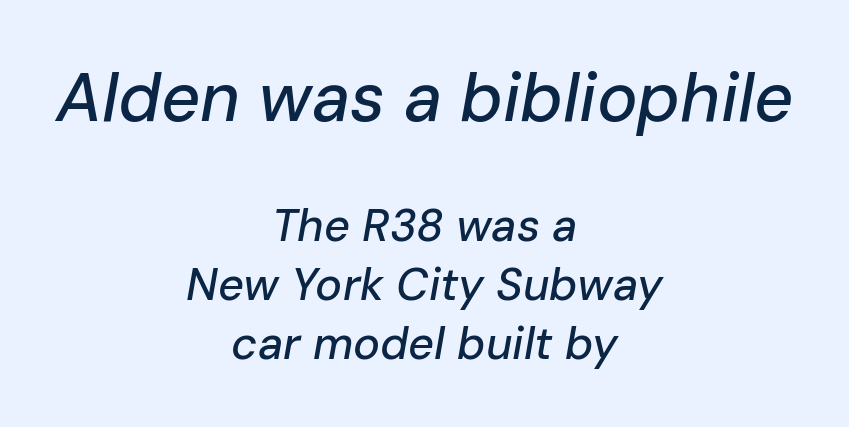
Q: Is the text italic (slanted)? A: Yes, it leans right by about 10 degrees.
Q: Is the text underlined? A: No.
Q: How is the paragraph aligned? A: Centered.
Q: Is the spacing between letters normal or unusually wide? A: Normal.
Q: Is the spacing between lines tight, normal or loose? A: Normal.
Q: Which block of text is set in a larger size, the first (top) or the second (bottom)? A: The first (top) one.
Q: Width (condensed, normal, or wide)? A: Normal.
Q: Stroke contrast? A: Low.
Q: x-height? A: Medium.
Q: Monospaced? A: No.
